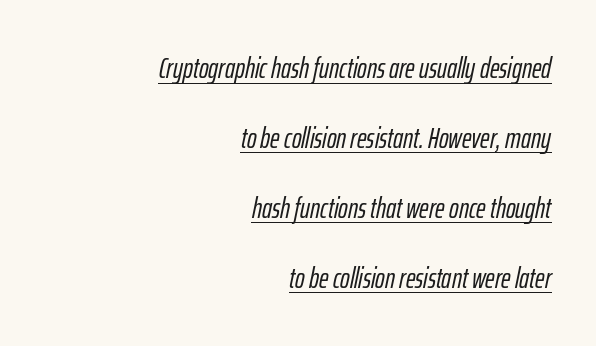
A typesetter would call this leading open, well beyond the default. There's an unmistakable incline to the writing here. Tracking value appears to be zero — textbook default spacing. Decoration check: the copy is underlined. Character widths vary here, with narrow letters taking less room than wide ones.
